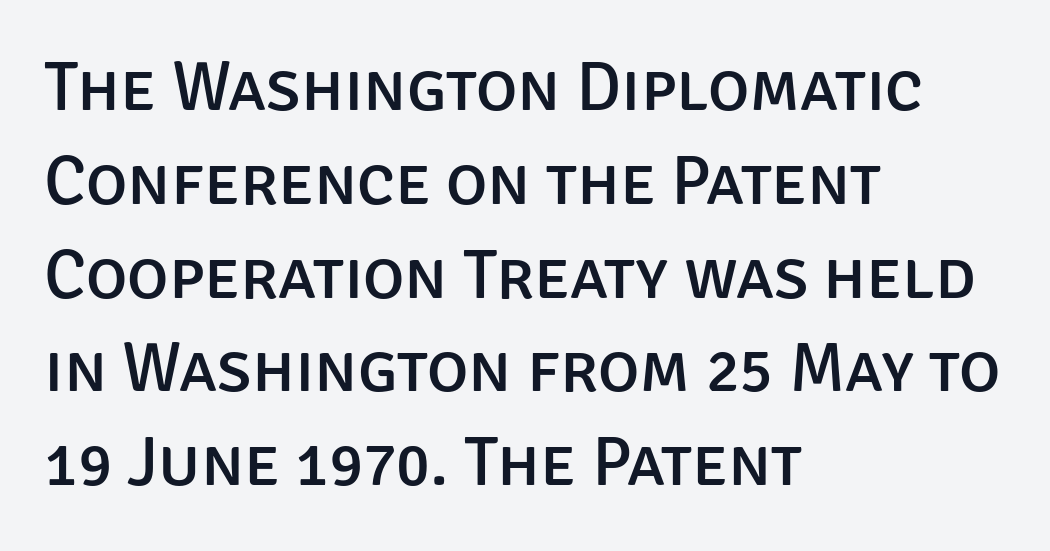
The image shows 70 px sans-serif type, upright; set left-aligned, normal line spacing (1.34x), normal letter spacing, not underlined; low stroke contrast and a large x-height.
